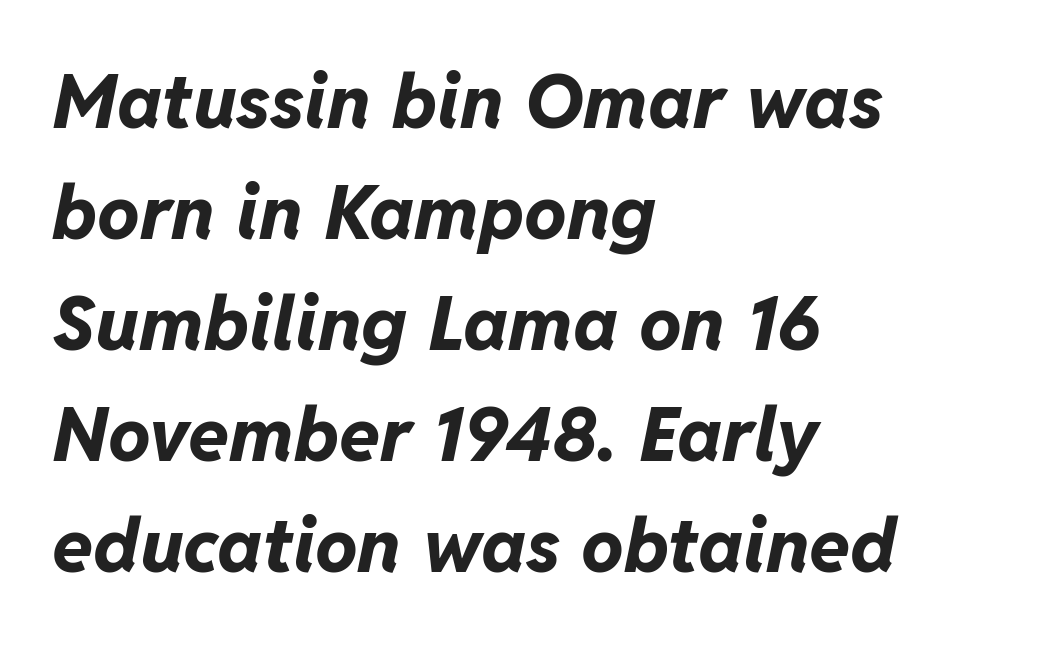
In terms of posture, this sample is oblique. In terms of letterspacing, this is plain default setting. These lines are rendered in a variable-pitch font. Leftover space on each line is placed entirely after the last word. Thick stems and heavy bowls — unmistakably bold.
